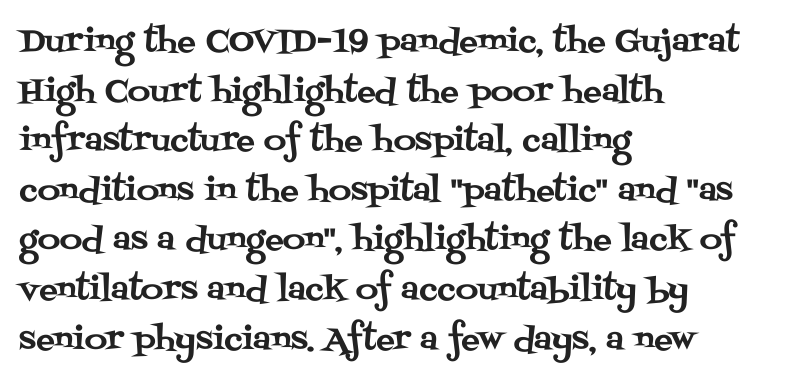
Q: Is the text italic (slanted)? A: No, it is upright.
Q: Is the typeface a serif or a sans-serif typeface? A: Serif.
Q: Is the text underlined? A: No.
Q: How is the paragraph aligned? A: Left-aligned.
Q: Is the spacing between letters normal or unusually wide? A: Normal.
Q: Is the spacing between lines tight, normal or loose? A: Normal.
Q: Width (condensed, normal, or wide)? A: Normal.
Q: Stroke contrast? A: Medium.
Q: x-height? A: Large.
Q: Monospaced? A: No.
